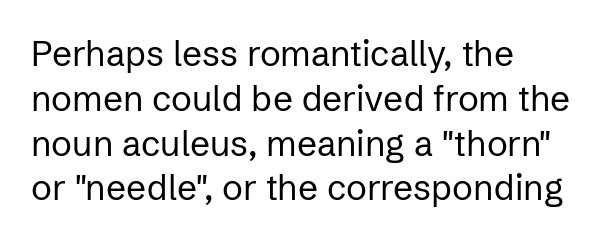
{"serif": "no", "italic": "no", "bold": "no", "weight": "regular", "width": "normal", "stroke_contrast": "low", "x_height": "medium", "monospaced": "no", "underline": "no", "align": "left", "line_spacing": "normal", "line_spacing_ratio": 1.28, "letter_spacing": "normal", "letter_spacing_em": 0.0, "glyph_px": 35}
